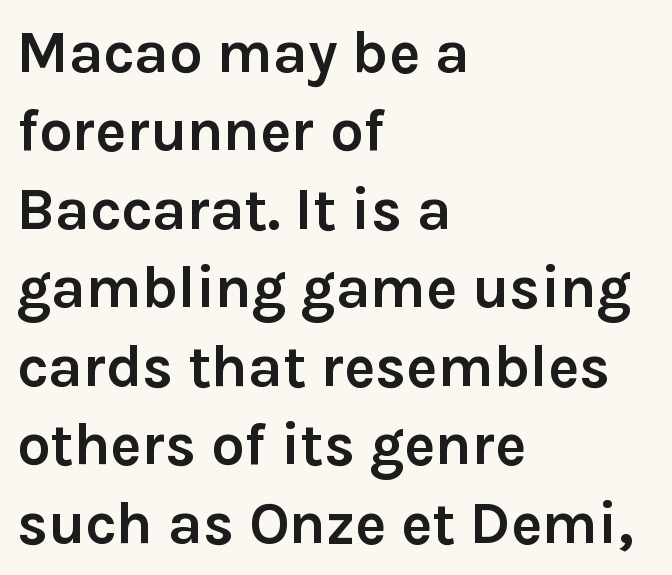
The text was rendered using a sans face with plain stroke endings. Weight: bold. Clear beneath every line of the passage. Varying glyph widths throughout — classic text-font behaviour. Notice how the stems are strictly vertical — no italics here.
